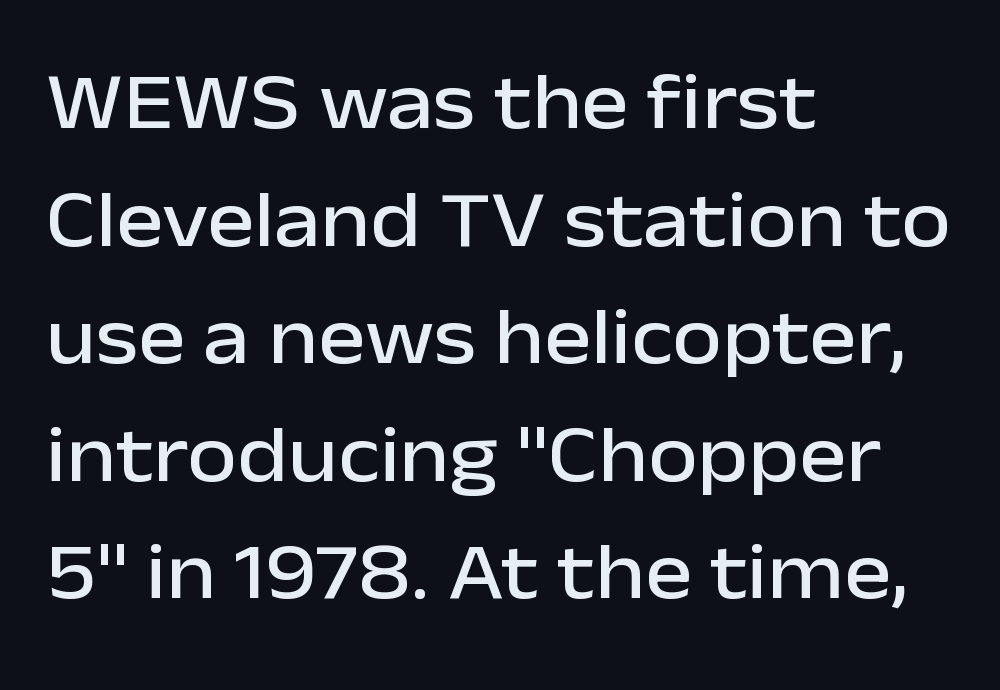
Q: Is the text italic (slanted)? A: No, it is upright.
Q: Is the typeface a serif or a sans-serif typeface? A: Sans-serif.
Q: Is the text underlined? A: No.
Q: How is the paragraph aligned? A: Left-aligned.
Q: Is the spacing between letters normal or unusually wide? A: Normal.
Q: Is the spacing between lines tight, normal or loose? A: Normal.
Q: Width (condensed, normal, or wide)? A: Normal.
Q: Stroke contrast? A: Low.
Q: x-height? A: Medium.
Q: Monospaced? A: No.
